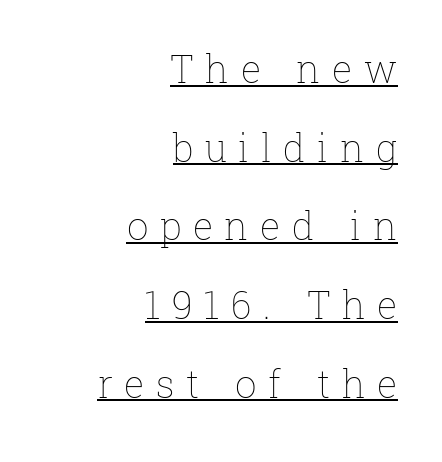
{"italic": "no", "bold": "no", "weight": "thin", "width": "normal", "stroke_contrast": "low", "x_height": "medium", "monospaced": "no", "underline": "yes", "align": "right", "line_spacing": "loose", "line_spacing_ratio": 2.07, "letter_spacing": "wide", "letter_spacing_em": 0.3, "glyph_px": 38}
